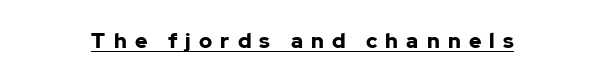
The image shows 21 px bold type, upright; set unusually wide letter spacing (+0.39 em), underlined.
